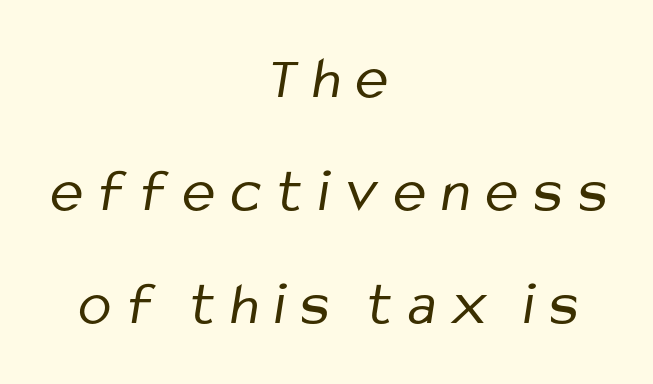
Q: Is the text bold? A: No.
Q: Is the typeface a serif or a sans-serif typeface? A: Sans-serif.
Q: Is the text underlined? A: No.
Q: How is the paragraph aligned? A: Centered.
Q: Is the spacing between letters normal or unusually wide? A: Unusually wide.
Q: Width (condensed, normal, or wide)? A: Condensed.
Q: Stroke contrast? A: Low.
Q: x-height? A: Medium.
Q: Monospaced? A: No.
